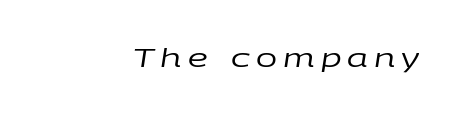
Someone cranked the tracking dial way up on this one. Check under the words: just untouched page. Posture: slanted. Nothing heavy about these letters — not bold at all.
